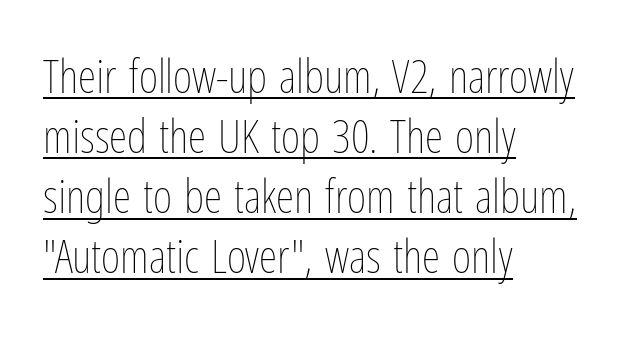
{"italic": "no", "bold": "no", "weight": "thin", "width": "condensed", "stroke_contrast": "low", "x_height": "medium", "monospaced": "no", "underline": "yes", "align": "left", "line_spacing": "normal", "line_spacing_ratio": 1.28, "letter_spacing": "normal", "letter_spacing_em": 0.0, "glyph_px": 47}
